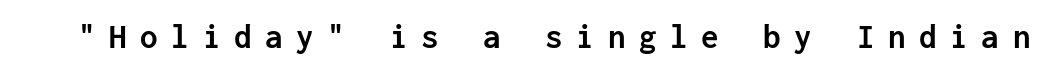
Note the uniform advance width — an 'i' takes as much space as an 'm'. This is roman type, the default non-slanted kind. The area under the type is left untouched. This is sans-serif lettering, the kind often seen on screens and signage. Strong, thick strokes mark this as bold type. You could only call the tracking loose — the letters float apart.
